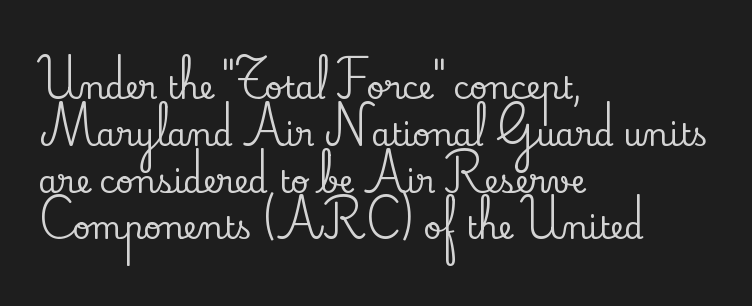
{"serif": "yes", "italic": "no", "width": "normal", "stroke_contrast": "low", "x_height": "small", "monospaced": "no", "underline": "no", "align": "left", "line_spacing": "normal", "line_spacing_ratio": 1.51, "letter_spacing": "normal", "letter_spacing_em": 0.0, "glyph_px": 31}
